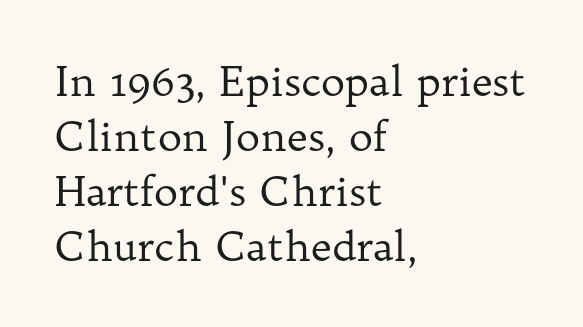
{"serif": "yes", "italic": "no", "bold": "no", "weight": "regular", "width": "normal", "stroke_contrast": "low", "x_height": "medium", "monospaced": "no", "underline": "no", "align": "left", "line_spacing": "normal", "line_spacing_ratio": 1.34, "letter_spacing": "normal", "letter_spacing_em": 0.0, "glyph_px": 41}
